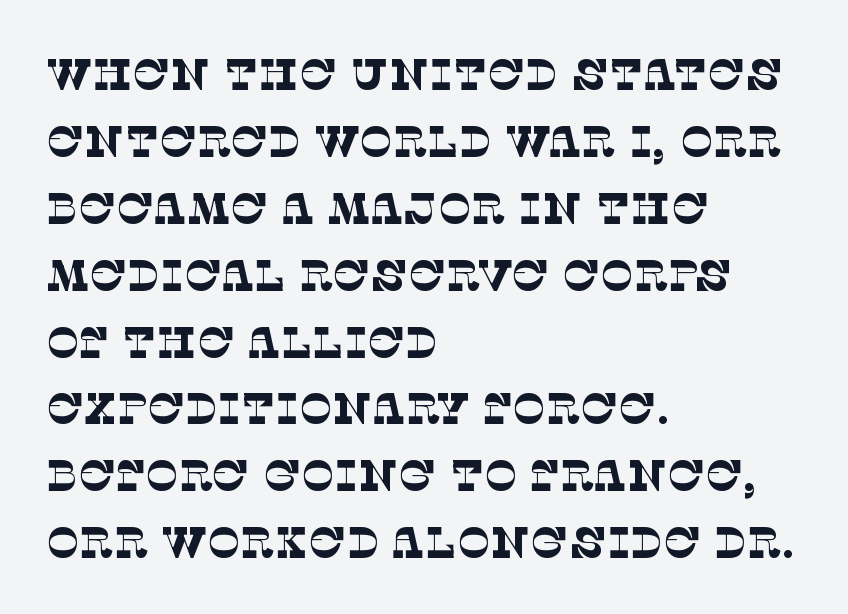
These lines are set flush left with a ragged right edge. Are there feet on the stems? There are — it's a serif. Students, note that the glyphs here touch the page at normal intervals. Stroke mass is kept to a normal reading level or below. Is there much room between lines? A standard amount, neither cramped nor airy.
